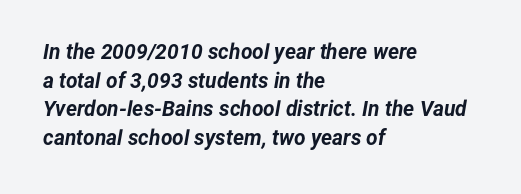
The image shows 21 px bold type, italic (leaning right); set left-aligned, normal line spacing (1.36x), normal letter spacing, not underlined.
